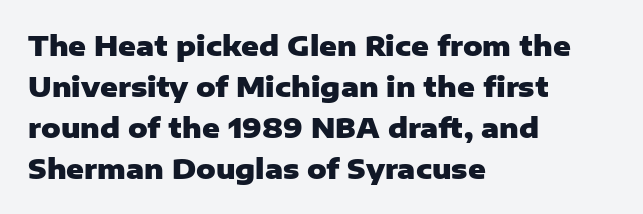
The image shows 27 px bold type, upright; set left-aligned, normal line spacing (1.52x), normal letter spacing, not underlined.
